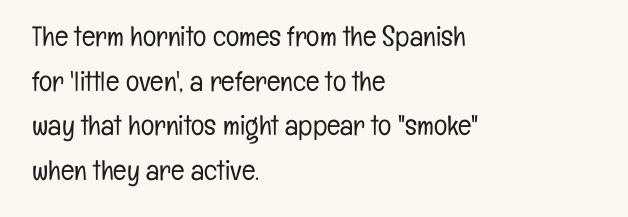
{"serif": "no", "italic": "no", "bold": "no", "weight": "light", "width": "condensed", "stroke_contrast": "low", "x_height": "medium", "monospaced": "no", "underline": "no", "align": "left", "line_spacing": "normal", "line_spacing_ratio": 1.59, "letter_spacing": "normal", "letter_spacing_em": 0.0, "glyph_px": 28}
